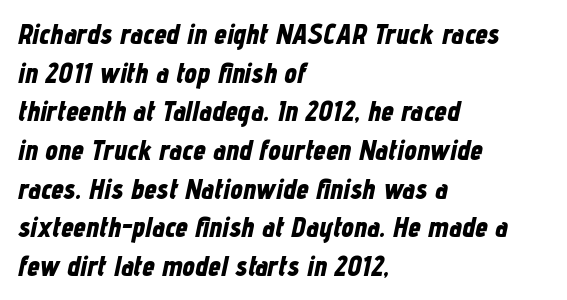
The image shows 28 px bold, condensed type, italic (leaning right); set left-aligned, normal line spacing (1.38x), normal letter spacing, not underlined; low stroke contrast and a medium x-height.
